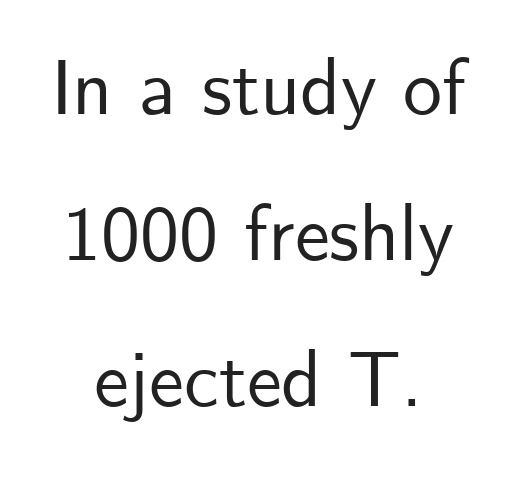
The face used here is a sans, in the tradition of grotesques and geometrics. Reading down the block, each line starts at a different indent, mirrored at its end. Does the lettering tilt? It doesn't — this is upright. Check under the words: just untouched page.
